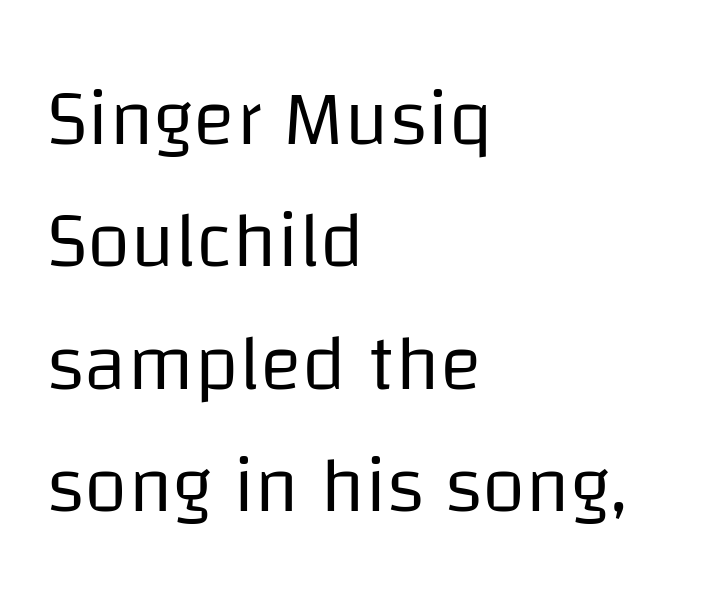
The image shows 79 px regular-weight sans-serif type, upright; set left-aligned, normal line spacing (1.55x), normal letter spacing, not underlined; low stroke contrast and a large x-height.
